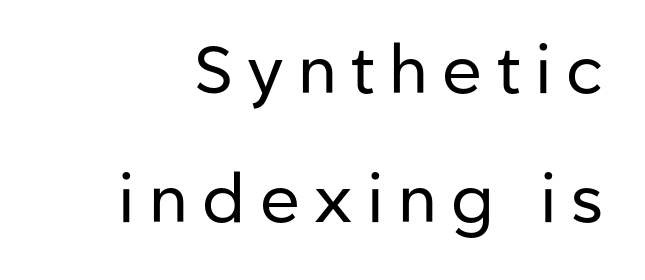
{"serif": "no", "italic": "no", "bold": "no", "weight": "regular", "width": "normal", "stroke_contrast": "low", "x_height": "medium", "monospaced": "no", "underline": "no", "line_spacing": "loose", "line_spacing_ratio": 1.95, "letter_spacing": "wide", "letter_spacing_em": 0.22, "glyph_px": 66}
